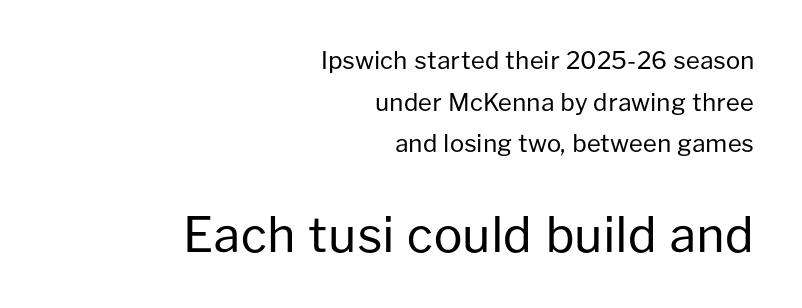
Q: Is the text bold? A: No.
Q: Is the text italic (slanted)? A: No, it is upright.
Q: Is the typeface a serif or a sans-serif typeface? A: Sans-serif.
Q: Is the text underlined? A: No.
Q: How is the paragraph aligned? A: Right-aligned.
Q: Is the spacing between letters normal or unusually wide? A: Normal.
Q: Which block of text is set in a larger size, the first (top) or the second (bottom)? A: The second (bottom) one.
Q: Width (condensed, normal, or wide)? A: Normal.
Q: Stroke contrast? A: Low.
Q: x-height? A: Medium.
Q: Monospaced? A: No.
